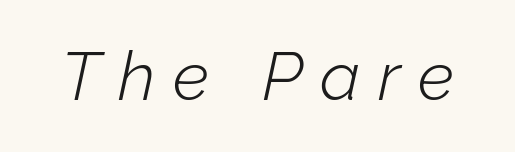
The image shows 68 px light type, italic (leaning right); set unusually wide letter spacing (+0.26 em), not underlined; low stroke contrast and a medium x-height.
